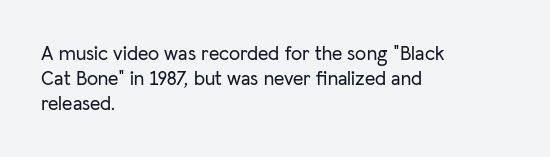
A roman cut, with each character standing at attention. The letters sit at their default tracking, neither squeezed nor spread. Compared with a centered layout, this one pins lines to the left instead. Clear beneath every line of the passage.
